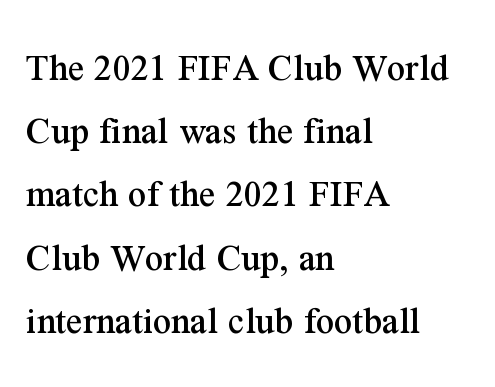
Q: Is the text italic (slanted)? A: No, it is upright.
Q: Is the typeface a serif or a sans-serif typeface? A: Serif.
Q: Is the text underlined? A: No.
Q: How is the paragraph aligned? A: Left-aligned.
Q: Is the spacing between letters normal or unusually wide? A: Normal.
Q: Is the spacing between lines tight, normal or loose? A: Normal.
Q: Width (condensed, normal, or wide)? A: Normal.
Q: Stroke contrast? A: Medium.
Q: x-height? A: Medium.
Q: Monospaced? A: No.
